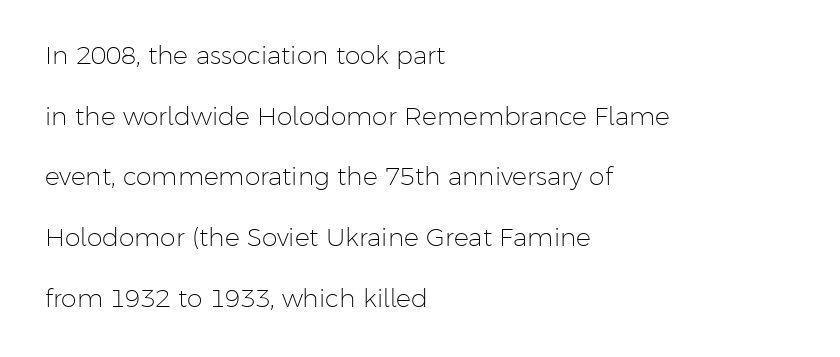
Q: Is the text bold? A: No.
Q: Is the text italic (slanted)? A: No, it is upright.
Q: Is the text underlined? A: No.
Q: How is the paragraph aligned? A: Left-aligned.
Q: Is the spacing between letters normal or unusually wide? A: Normal.
Q: Is the spacing between lines tight, normal or loose? A: Loose.
